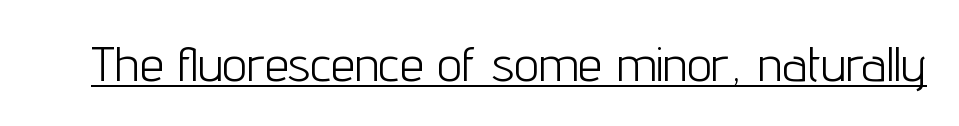
Q: Is the text bold? A: No.
Q: Is the text italic (slanted)? A: No, it is upright.
Q: Is the typeface a serif or a sans-serif typeface? A: Sans-serif.
Q: Is the text underlined? A: Yes.
Q: Is the spacing between letters normal or unusually wide? A: Normal.
Q: Width (condensed, normal, or wide)? A: Condensed.
Q: Stroke contrast? A: Low.
Q: x-height? A: Medium.
Q: Monospaced? A: No.
